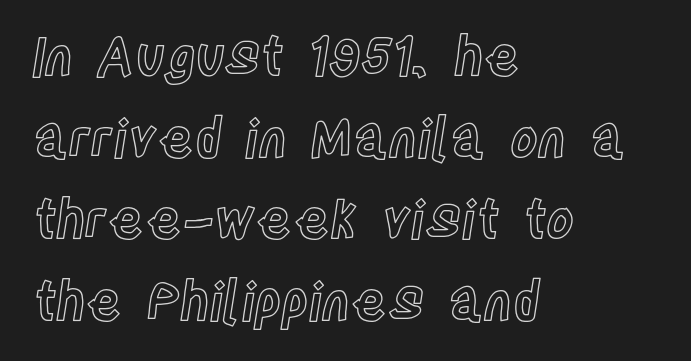
No extra tracking has been applied to these lines. The space between consecutive lines is moderate. Proportional: the letters do not fall into vertical columns. Honestly, there is no underline to notice here at all.
